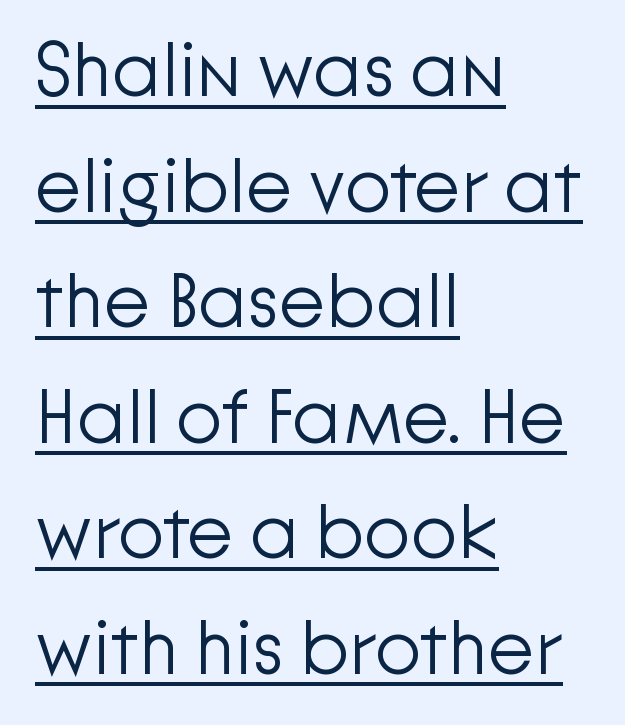
The image shows 76 px light sans-serif type, upright; set left-aligned, normal line spacing (1.52x), normal letter spacing, underlined; low stroke contrast and a medium x-height.
